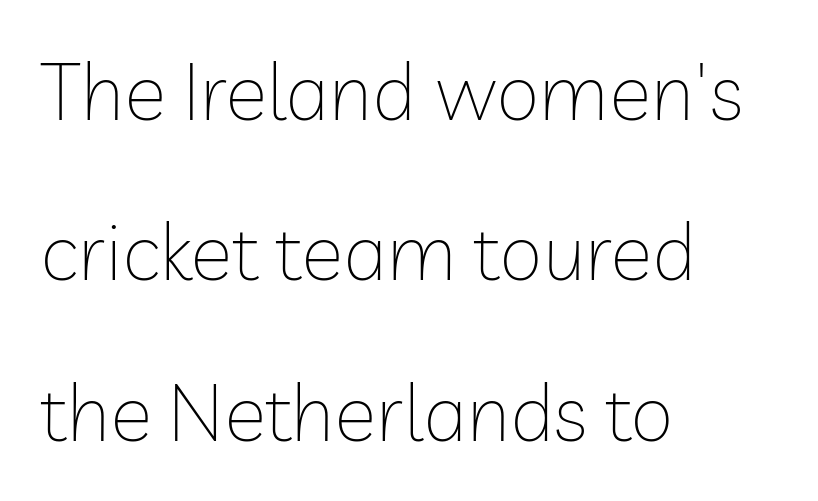
The image shows 79 px thin sans-serif type, upright; set left-aligned, loose line spacing (2.03x), normal letter spacing, not underlined; low stroke contrast and a medium x-height.
